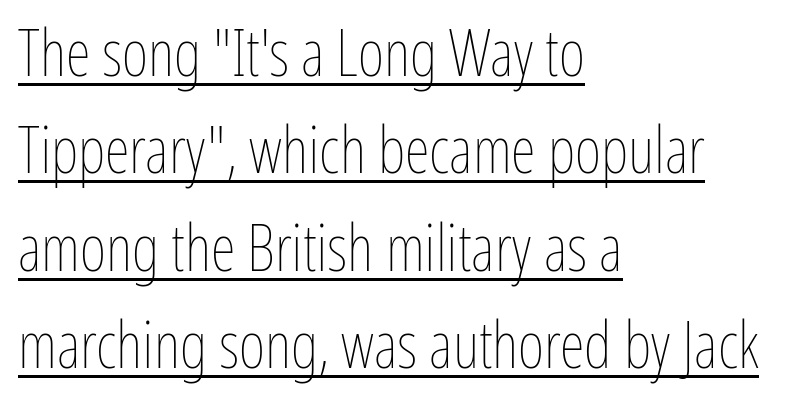
{"italic": "no", "bold": "no", "weight": "thin", "width": "condensed", "stroke_contrast": "low", "x_height": "medium", "monospaced": "no", "underline": "yes", "align": "left", "line_spacing": "normal", "line_spacing_ratio": 1.52, "letter_spacing": "normal", "letter_spacing_em": 0.0, "glyph_px": 64}
